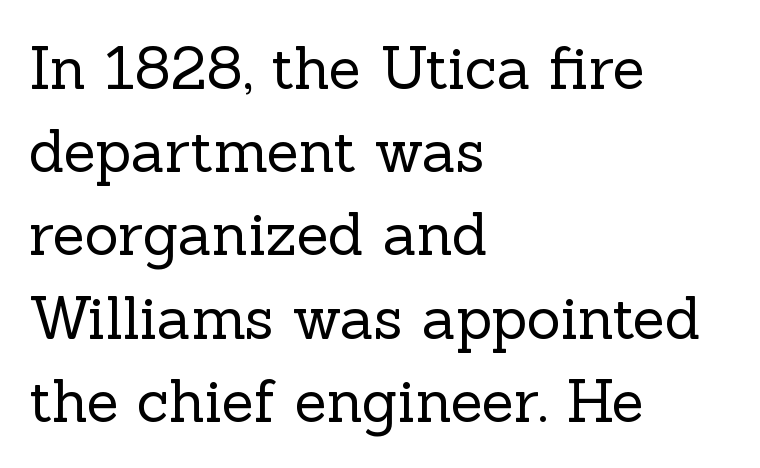
The image shows 59 px regular-weight serif type, upright; set left-aligned, normal line spacing (1.41x), normal letter spacing, not underlined; a medium x-height.
